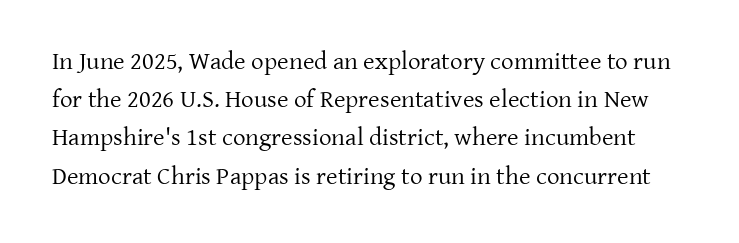
The image shows 25 px text type, upright; set normal line spacing (1.53x), normal letter spacing, not underlined.
